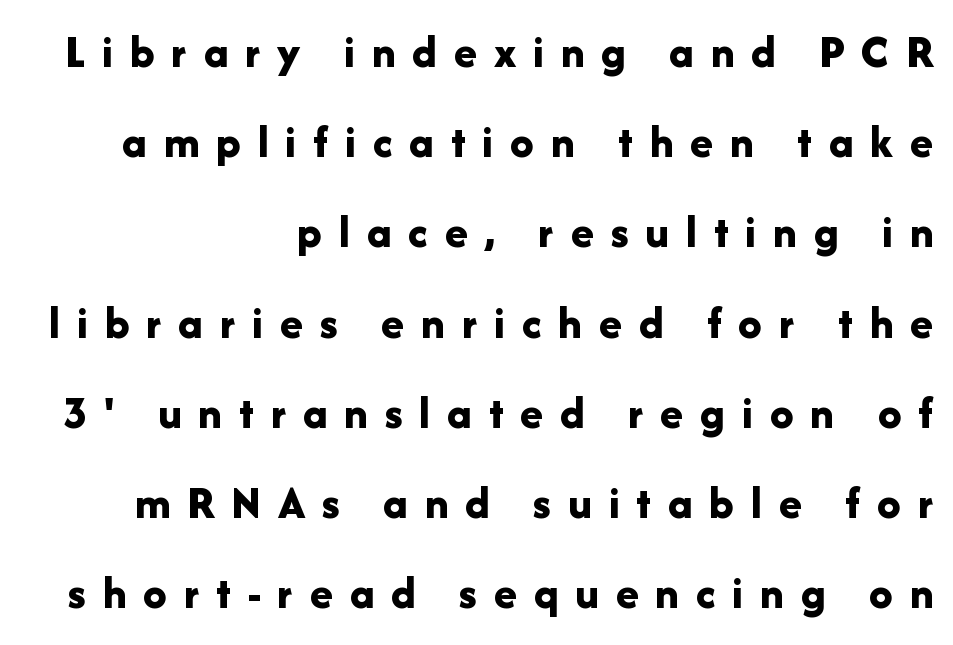
Q: Is the text bold? A: Yes.
Q: Is the text italic (slanted)? A: No, it is upright.
Q: Is the typeface a serif or a sans-serif typeface? A: Sans-serif.
Q: Is the text underlined? A: No.
Q: How is the paragraph aligned? A: Right-aligned.
Q: Is the spacing between letters normal or unusually wide? A: Unusually wide.
Q: Is the spacing between lines tight, normal or loose? A: Loose.
Q: Width (condensed, normal, or wide)? A: Normal.
Q: Stroke contrast? A: Low.
Q: x-height? A: Medium.
Q: Monospaced? A: No.
